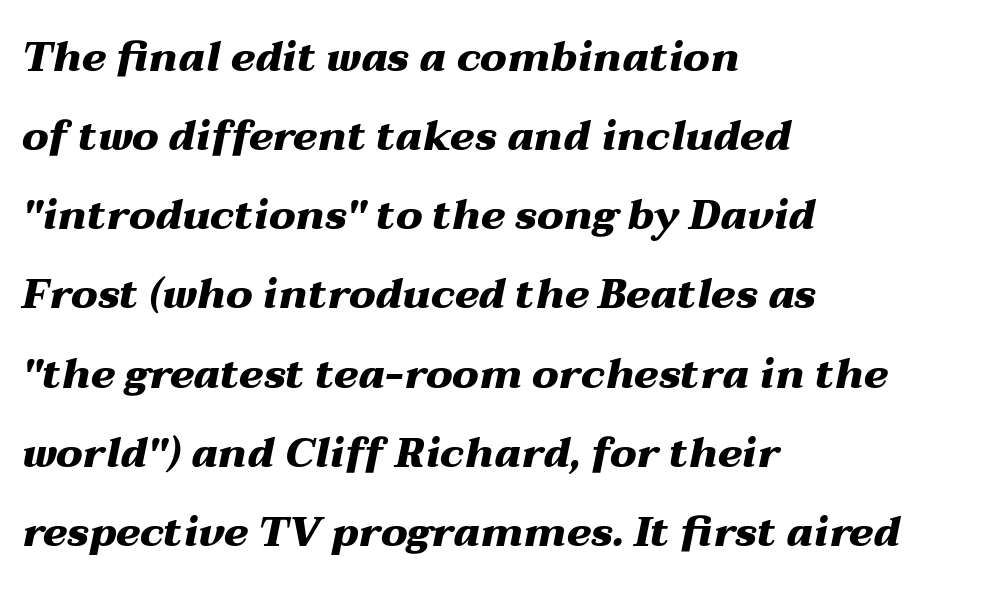
{"italic": "yes", "lean": "right", "slant_degrees": 12, "bold": "yes", "weight": "heavy", "width": "wide", "stroke_contrast": "medium", "x_height": "medium", "monospaced": "no", "underline": "no", "align": "left", "line_spacing": "loose", "line_spacing_ratio": 1.93, "letter_spacing": "normal", "letter_spacing_em": 0.0, "glyph_px": 41}
